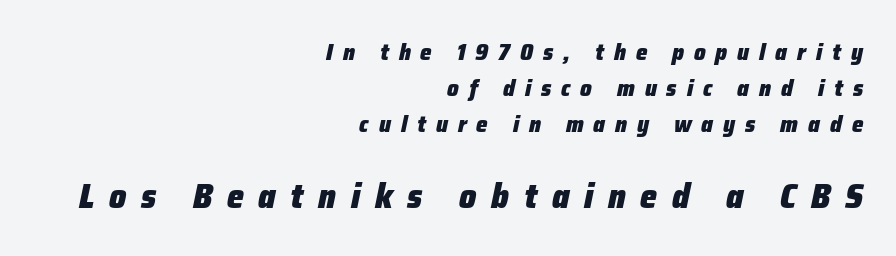
Typeset ragged left — the right edge is the straight one. The tracking reads as deliberately expanded to a designer's eye. Quick note: underline off. Size hierarchy here favors the trailing block over the leading one. Varying glyph widths throughout — classic text-font behaviour.
